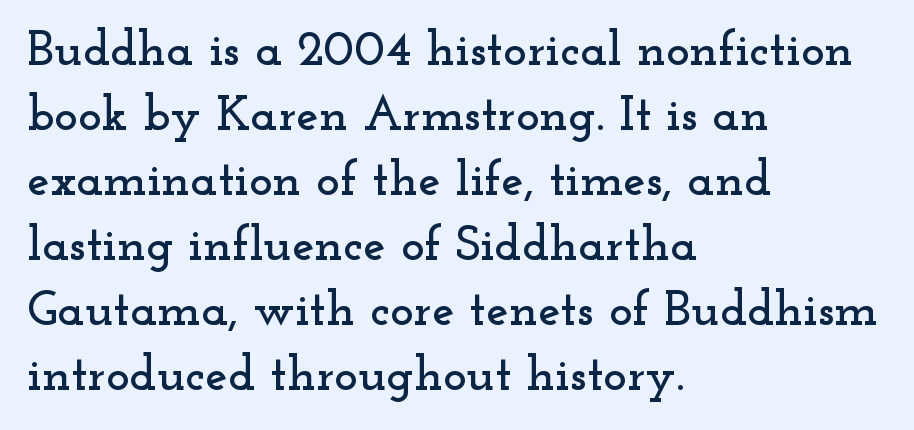
Q: Is the text italic (slanted)? A: No, it is upright.
Q: Is the typeface a serif or a sans-serif typeface? A: Serif.
Q: Is the text underlined? A: No.
Q: How is the paragraph aligned? A: Left-aligned.
Q: Is the spacing between letters normal or unusually wide? A: Normal.
Q: Is the spacing between lines tight, normal or loose? A: Normal.
Q: Width (condensed, normal, or wide)? A: Wide.
Q: Stroke contrast? A: Low.
Q: x-height? A: Small.
Q: Monospaced? A: No.
